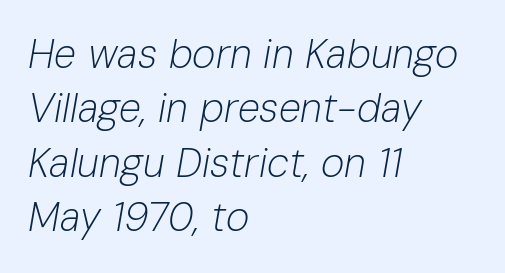
The image shows 40 px light type, italic (leaning right); set left-aligned, normal line spacing (1.36x), normal letter spacing, not underlined; low stroke contrast and a medium x-height.
